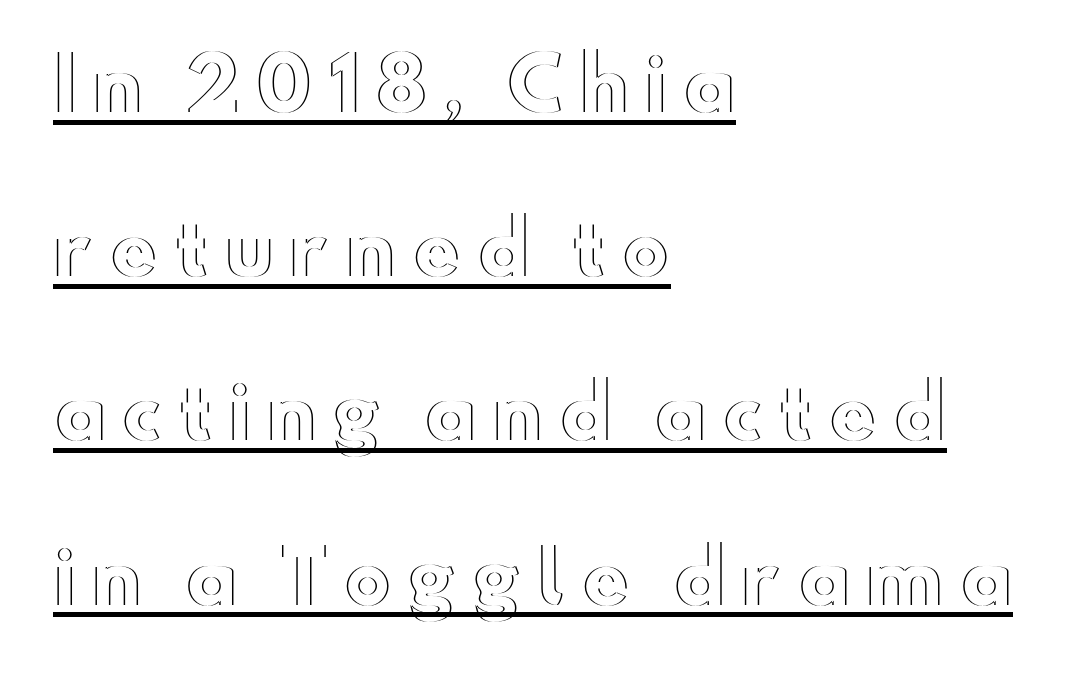
Tracking here is generous; glyphs stand well apart from one another. Reading down the column, the eye jumps a long way to each next line. The rag falls on the right side of this text block. The letters advance in unequal steps, a hallmark of proportional type.
